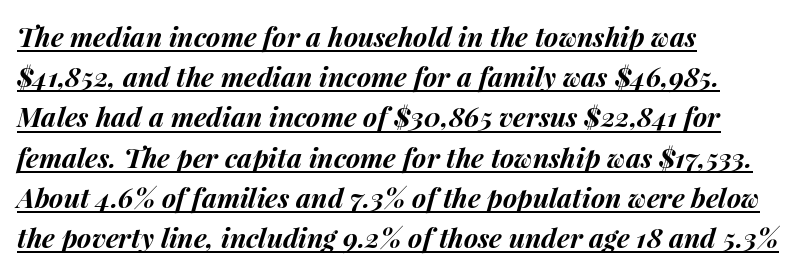
These lines were composed using italics. This rendering features underlined lettering. Evenly set lines give the paragraph a standard silhouette. Typographic density is high because the face is bold. Words appear dense and cohesive because spacing is normal.
